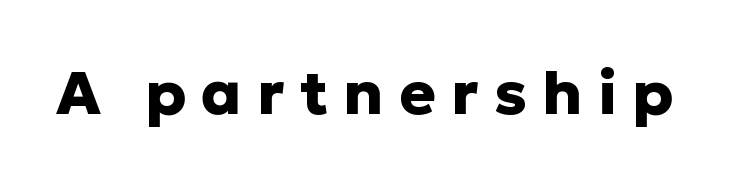
Is this a fixed-width face? No — the glyphs have proportional, varying widths. The passage shown is not underscored anywhere. Look at the stroke-to-counter ratio: heavy, a bold. Someone cranked the tracking dial way up on this one. Ascenders rise straight up at ninety degrees. You can tell from the bare stems that sans-serif type was used.
